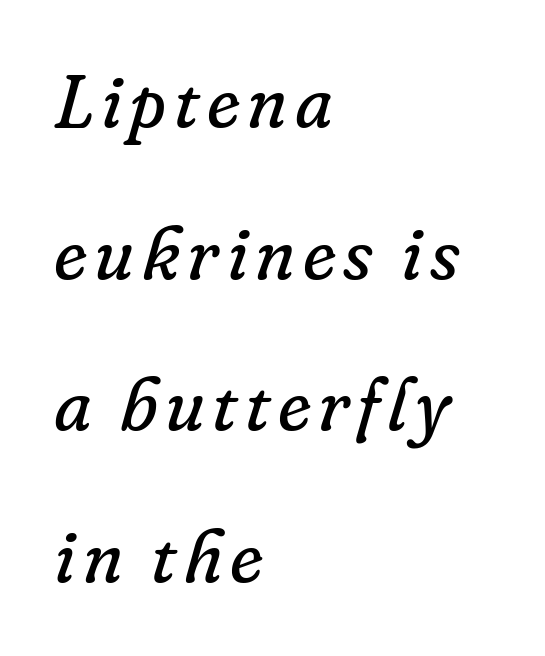
Q: Is the text bold? A: No.
Q: Is the text italic (slanted)? A: Yes, it leans right by about 16 degrees.
Q: Is the typeface a serif or a sans-serif typeface? A: Serif.
Q: Is the text underlined? A: No.
Q: How is the paragraph aligned? A: Left-aligned.
Q: Is the spacing between lines tight, normal or loose? A: Loose.
Q: Width (condensed, normal, or wide)? A: Normal.
Q: Stroke contrast? A: Low.
Q: x-height? A: Small.
Q: Monospaced? A: No.
